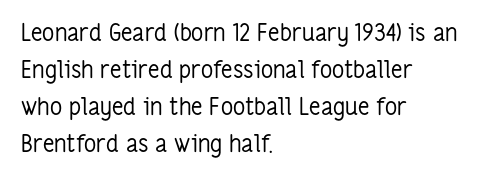
The image shows 24 px text type, upright; set left-aligned, normal line spacing (1.54x), normal letter spacing, not underlined.
